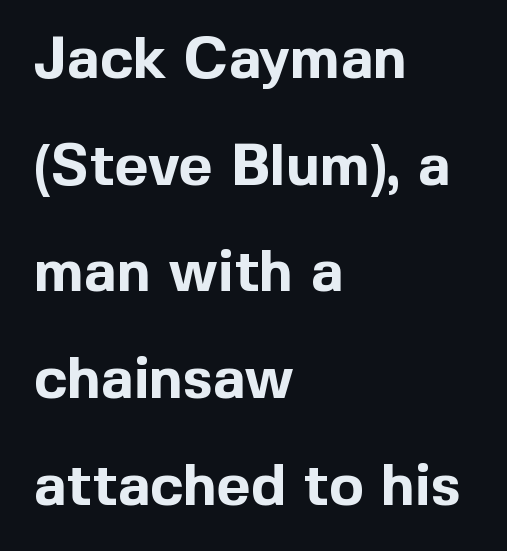
The image shows 58 px bold sans-serif type, upright; set left-aligned, line spacing 1.84x, normal letter spacing, not underlined; a medium x-height.
